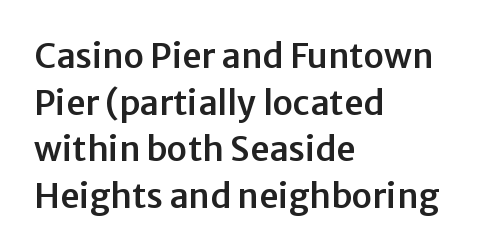
Horizontal alignment here is leftward, the default for most running prose. Interline gaps are of average width in this sample. Italic: no, the glyphs are upright roman. The typeface chosen for these lines omits serifs. Here the designer chose a conventional face with non-uniform glyph widths.
